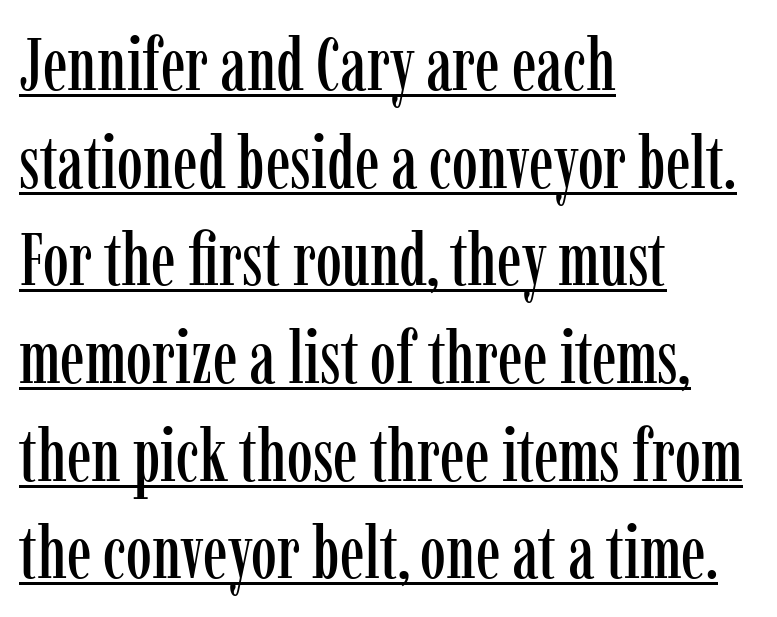
The image shows 74 px condensed serif type, upright; set left-aligned, normal line spacing (1.32x), normal letter spacing, underlined; low stroke contrast and a medium x-height.
